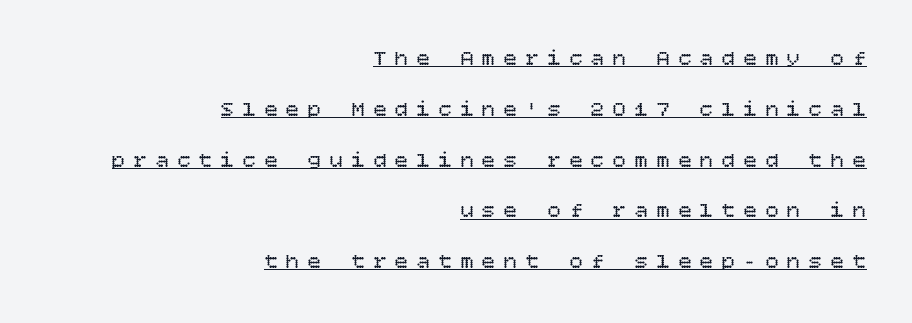
{"italic": "no", "bold": "no", "underline": "yes", "align": "right", "line_spacing": "loose", "line_spacing_ratio": 2.31, "letter_spacing": "wide", "letter_spacing_em": 0.39, "glyph_px": 22}
